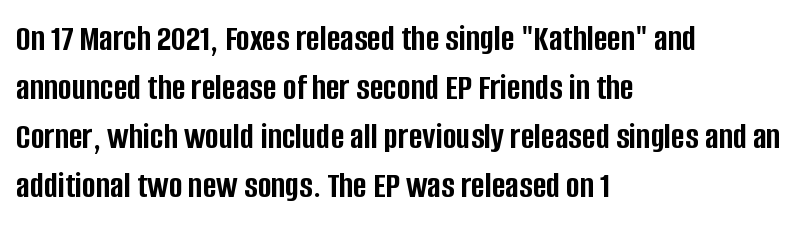
{"serif": "no", "italic": "no", "bold": "yes", "weight": "semibold", "width": "condensed", "stroke_contrast": "low", "x_height": "large", "monospaced": "no", "underline": "no", "align": "left", "line_spacing": "normal", "line_spacing_ratio": 1.32, "letter_spacing": "normal", "letter_spacing_em": 0.0, "glyph_px": 37}
